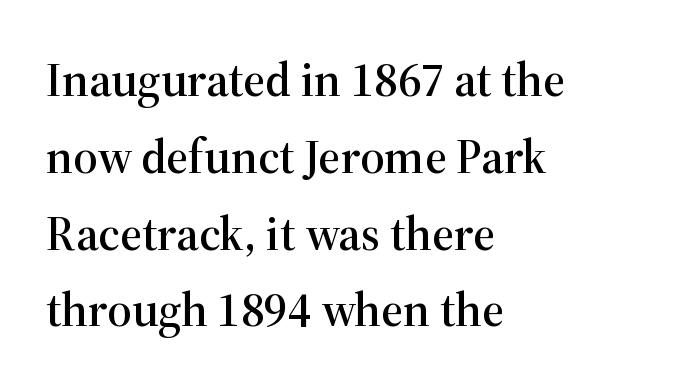
{"serif": "yes", "italic": "no", "width": "normal", "stroke_contrast": "high", "x_height": "medium", "monospaced": "no", "underline": "no", "align": "left", "line_spacing": "normal", "line_spacing_ratio": 1.6, "letter_spacing": "normal", "letter_spacing_em": 0.0, "glyph_px": 48}
